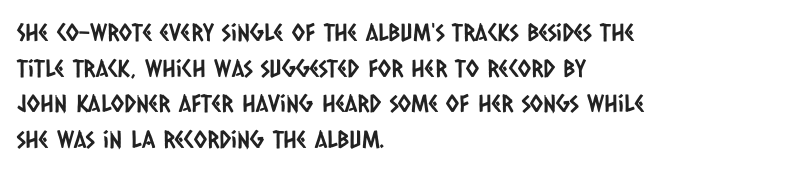
{"underline": "no", "align": "left", "line_spacing": "normal", "line_spacing_ratio": 1.48, "letter_spacing": "normal", "letter_spacing_em": 0.0, "glyph_px": 24}
